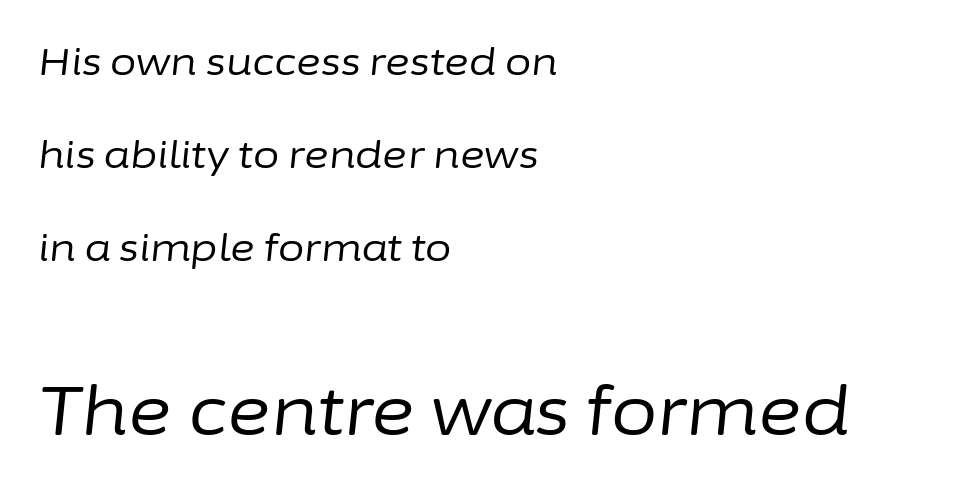
The image shows 67 px regular-weight type, italic (leaning right); set left-aligned, loose line spacing (2.45x), normal letter spacing, not underlined; the second (bottom) block is 1.76x larger; low stroke contrast and a medium x-height.
